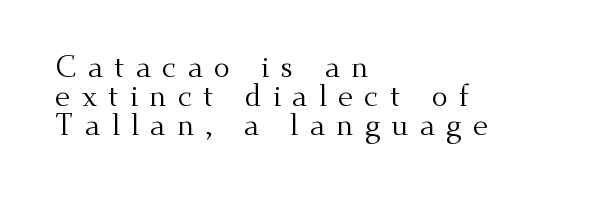
The image shows 30 px regular-weight serif type, upright; set left-aligned, tight line spacing (0.97x), unusually wide letter spacing (+0.37 em), not underlined; medium stroke contrast and a small x-height.
